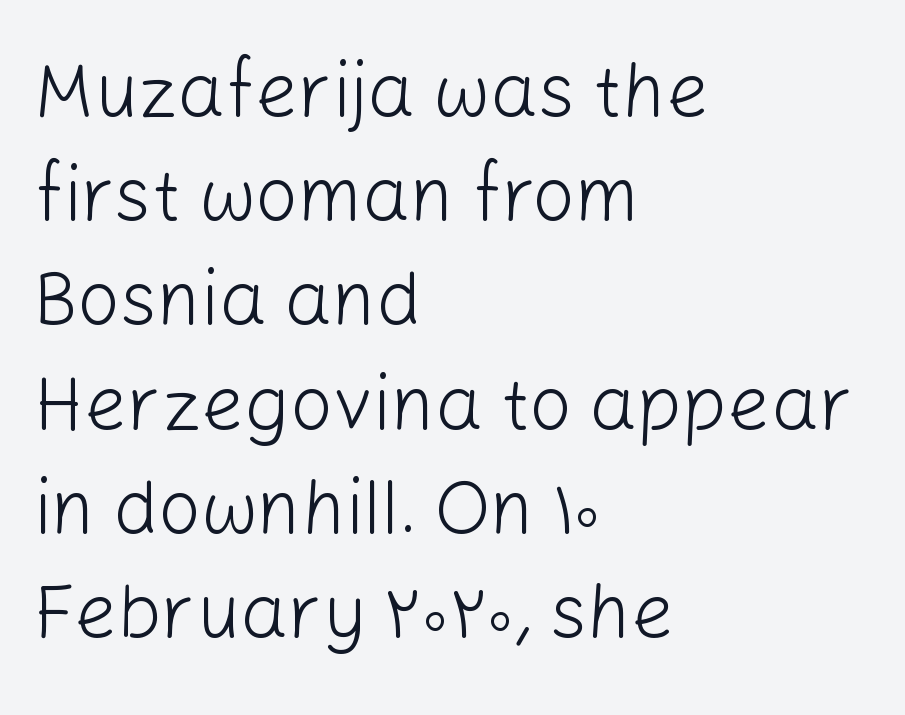
{"serif": "no", "italic": "no", "bold": "no", "weight": "light", "width": "normal", "stroke_contrast": "low", "x_height": "medium", "monospaced": "no", "underline": "no", "align": "left", "line_spacing": "normal", "line_spacing_ratio": 1.39, "letter_spacing": "normal", "letter_spacing_em": 0.0, "glyph_px": 75}
